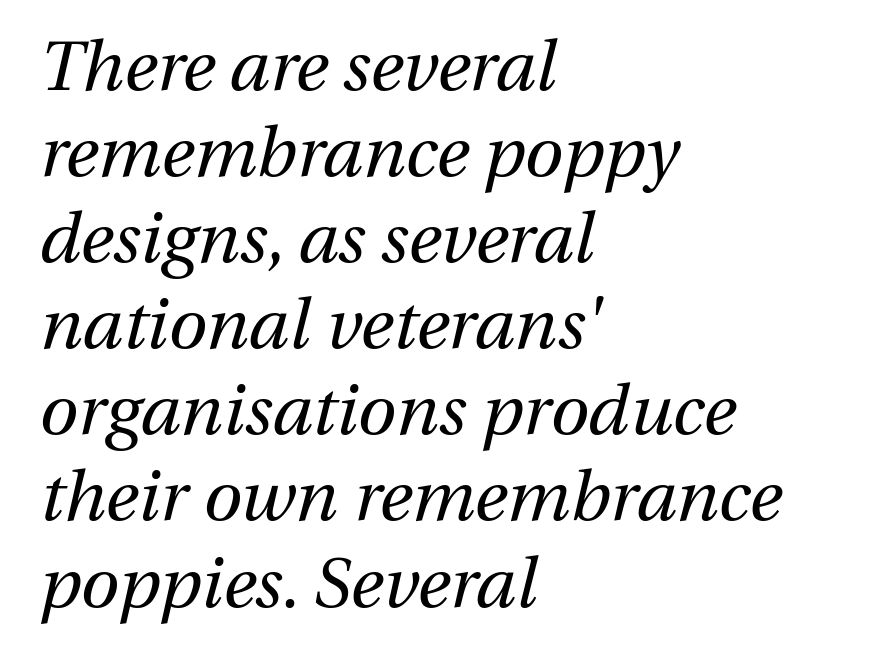
Q: Is the text bold? A: No.
Q: Is the text italic (slanted)? A: Yes, it leans right by about 13 degrees.
Q: Is the text underlined? A: No.
Q: How is the paragraph aligned? A: Left-aligned.
Q: Is the spacing between letters normal or unusually wide? A: Normal.
Q: Width (condensed, normal, or wide)? A: Normal.
Q: Stroke contrast? A: Medium.
Q: x-height? A: Medium.
Q: Monospaced? A: No.
